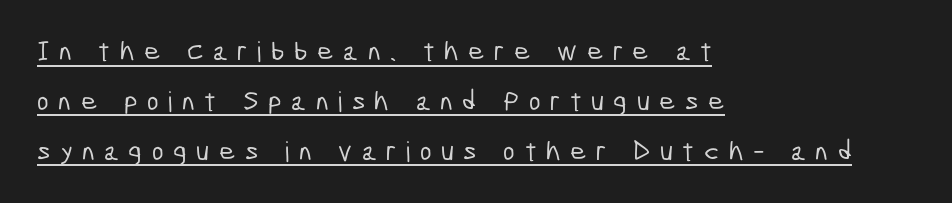
This sample uses a sans-serif face. Look at the tracking — it's clearly loosened, letters drifting apart. The passage shown is underscored from start to finish. Spacing verdict: proportional, widths tailored to each character. The paragraph has a hard left edge and a soft right edge.
